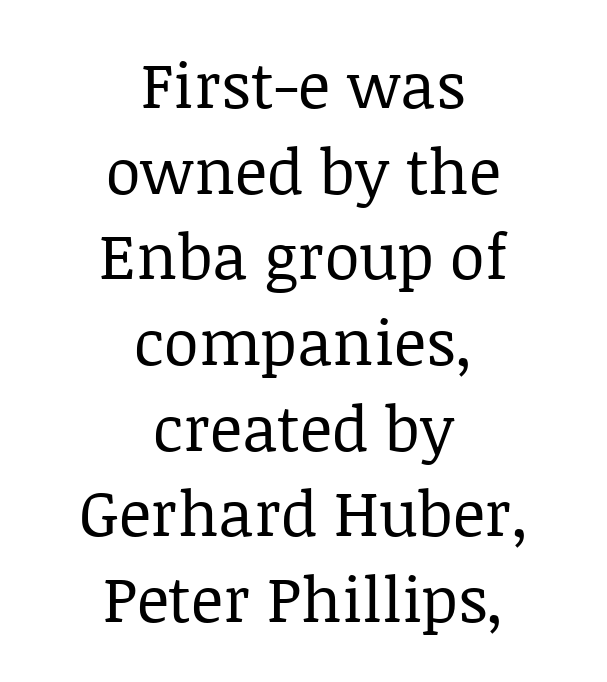
{"serif": "yes", "italic": "no", "bold": "no", "weight": "regular", "width": "normal", "stroke_contrast": "low", "x_height": "large", "monospaced": "no", "underline": "no", "align": "center", "line_spacing": "normal", "line_spacing_ratio": 1.36, "letter_spacing": "normal", "letter_spacing_em": 0.0, "glyph_px": 63}
